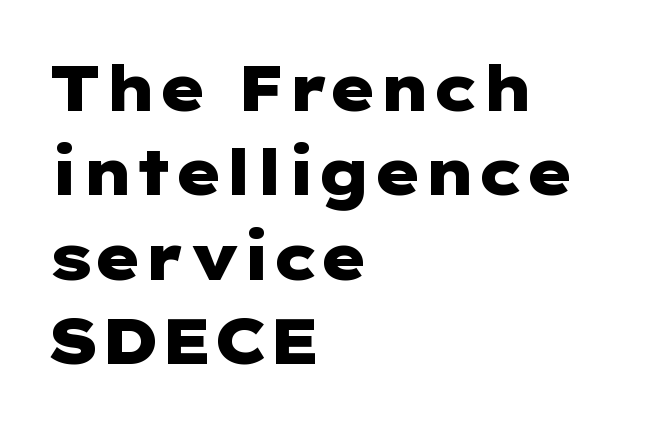
This sample uses a sans-serif face. The leading is moderate, giving the passage an even texture. Italic? Not at all — the glyphs are vertical. The baseline area is clear. Notice how thick the strokes are: this is what a full bold looks like.
